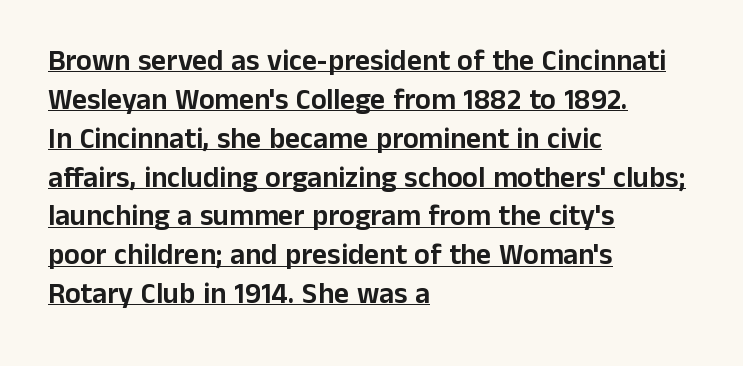
{"serif": "no", "italic": "no", "width": "normal", "stroke_contrast": "low", "x_height": "medium", "monospaced": "no", "underline": "yes", "align": "left", "line_spacing": "normal", "line_spacing_ratio": 1.34, "letter_spacing": "normal", "letter_spacing_em": 0.0, "glyph_px": 29}
